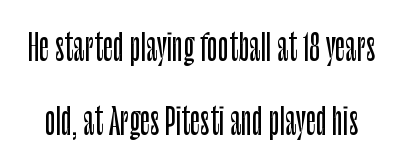
{"serif": "no", "italic": "no", "width": "condensed", "stroke_contrast": "low", "x_height": "large", "monospaced": "no", "underline": "no", "line_spacing": "loose", "line_spacing_ratio": 2.12, "letter_spacing": "normal", "letter_spacing_em": 0.0, "glyph_px": 35}
